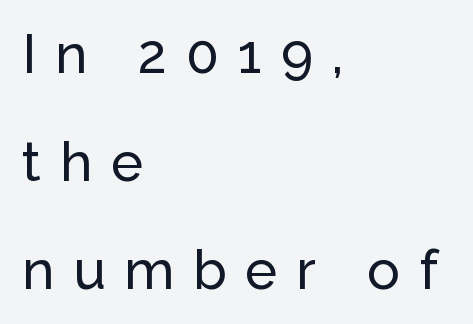
{"serif": "no", "italic": "no", "width": "normal", "stroke_contrast": "low", "x_height": "medium", "monospaced": "no", "underline": "no", "align": "left", "line_spacing": "loose", "line_spacing_ratio": 2.0, "letter_spacing": "wide", "letter_spacing_em": 0.35, "glyph_px": 54}
